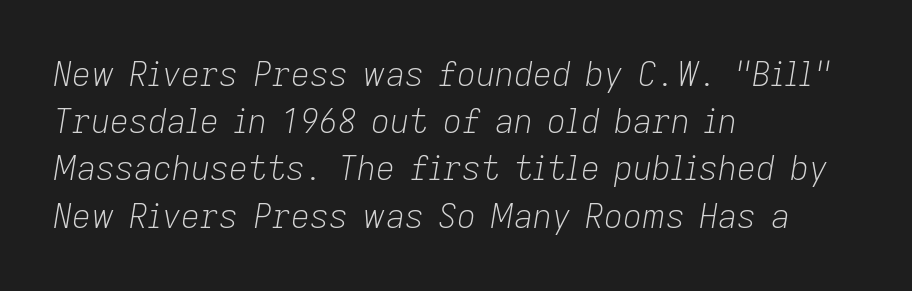
Nobody touched the tracking dial on this one. Characters are canted at an angle relative to the baseline's perpendicular. The foot of each line stays bare and open. Line starts are locked; line ends wander. Character widths vary here, with narrow letters taking less room than wide ones. Successive baselines arrive at the customary interval.
